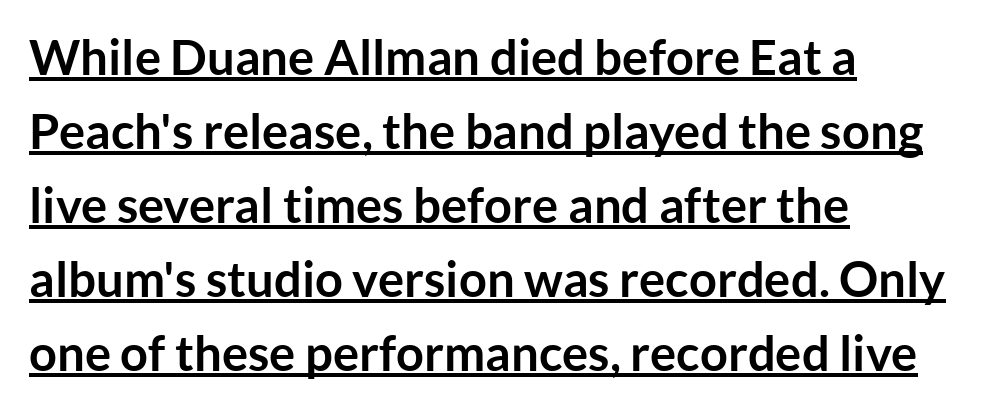
Q: Is the text bold? A: Yes.
Q: Is the text italic (slanted)? A: No, it is upright.
Q: Is the typeface a serif or a sans-serif typeface? A: Sans-serif.
Q: Is the text underlined? A: Yes.
Q: How is the paragraph aligned? A: Left-aligned.
Q: Is the spacing between letters normal or unusually wide? A: Normal.
Q: Is the spacing between lines tight, normal or loose? A: Normal.
Q: Width (condensed, normal, or wide)? A: Normal.
Q: Stroke contrast? A: Low.
Q: x-height? A: Medium.
Q: Monospaced? A: No.
